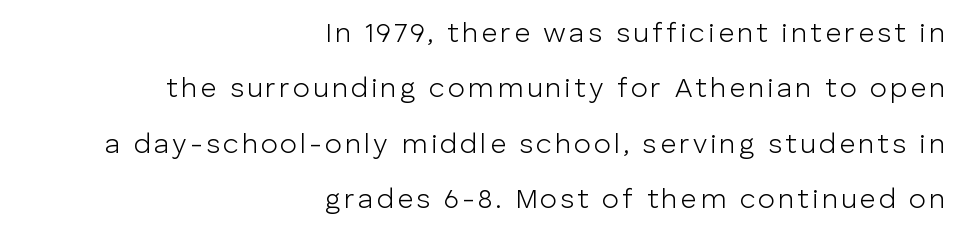
The image shows 28 px light sans-serif type, upright; set right-aligned, loose line spacing (1.98x), not underlined; low stroke contrast and a medium x-height.
